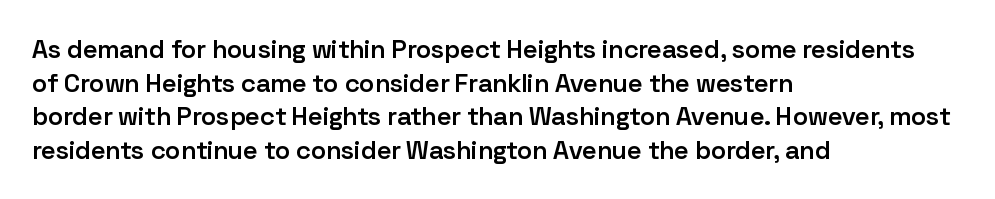
{"italic": "no", "bold": "semi", "underline": "no", "align": "left", "line_spacing": "normal", "line_spacing_ratio": 1.29, "letter_spacing": "normal", "letter_spacing_em": 0.0, "glyph_px": 26}
